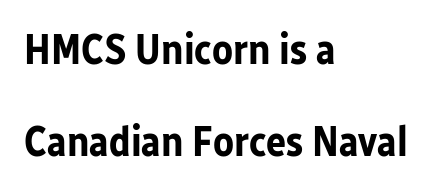
The image shows 42 px bold sans-serif type, upright; set left-aligned, loose line spacing (2.18x), normal letter spacing, not underlined; low stroke contrast and a medium x-height.
